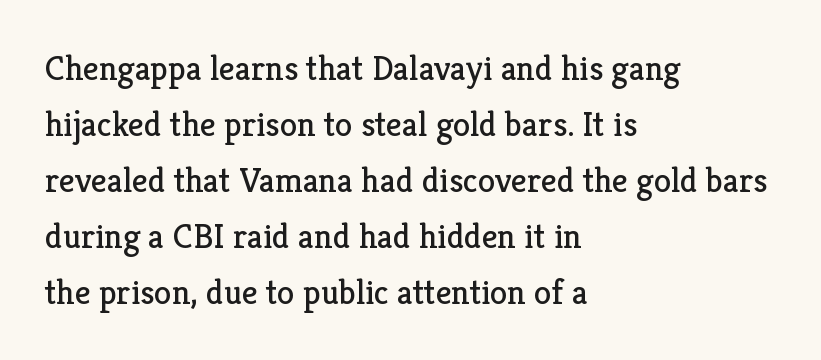
Q: Is the text bold? A: No.
Q: Is the text italic (slanted)? A: No, it is upright.
Q: Is the typeface a serif or a sans-serif typeface? A: Serif.
Q: Is the text underlined? A: No.
Q: How is the paragraph aligned? A: Left-aligned.
Q: Is the spacing between letters normal or unusually wide? A: Normal.
Q: Is the spacing between lines tight, normal or loose? A: Normal.
Q: Width (condensed, normal, or wide)? A: Normal.
Q: Stroke contrast? A: Low.
Q: x-height? A: Medium.
Q: Monospaced? A: No.
